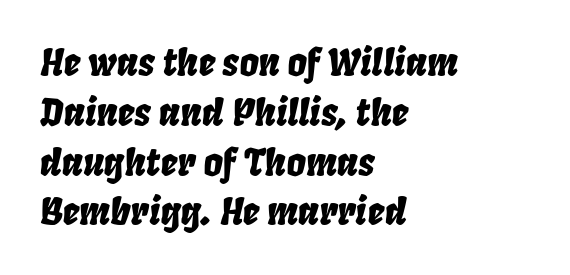
The image shows 38 px condensed type, italic (leaning right); set left-aligned, normal line spacing (1.31x), normal letter spacing, not underlined; low stroke contrast and a large x-height.
